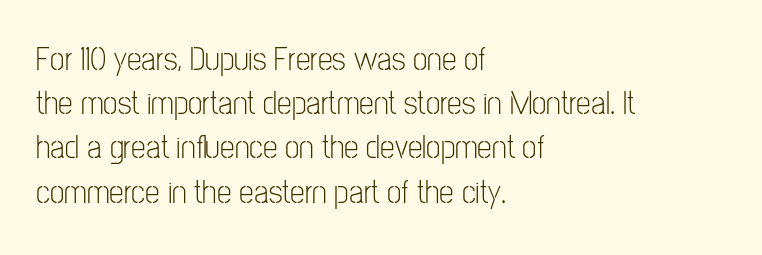
The image shows 33 px light, condensed sans-serif type, upright; set left-aligned, normal line spacing (1.34x), normal letter spacing, not underlined; low stroke contrast and a medium x-height.
